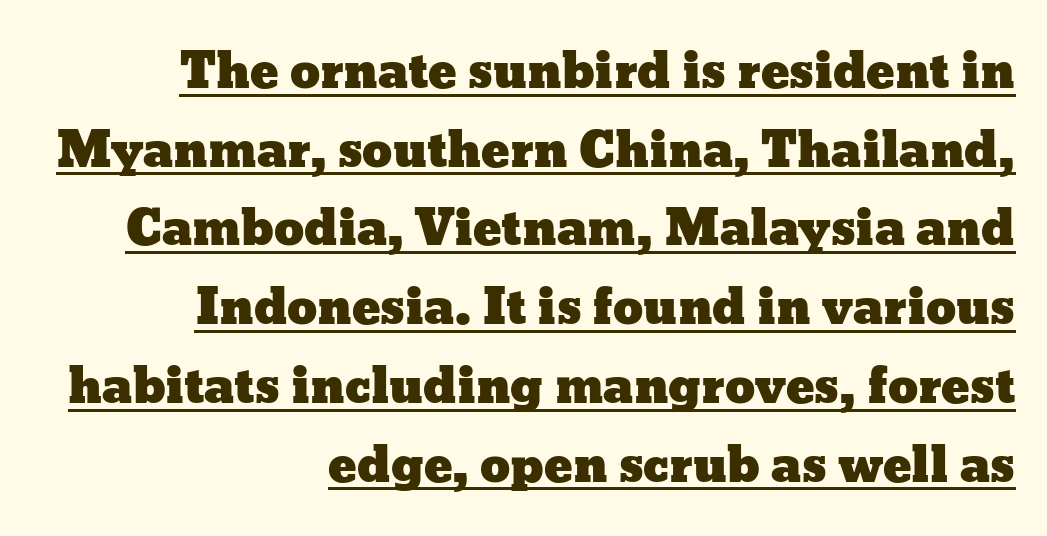
Q: Is the text italic (slanted)? A: No, it is upright.
Q: Is the text underlined? A: Yes.
Q: How is the paragraph aligned? A: Right-aligned.
Q: Is the spacing between letters normal or unusually wide? A: Normal.
Q: Is the spacing between lines tight, normal or loose? A: Normal.
Q: Width (condensed, normal, or wide)? A: Wide.
Q: Stroke contrast? A: Low.
Q: x-height? A: Medium.
Q: Monospaced? A: No.
